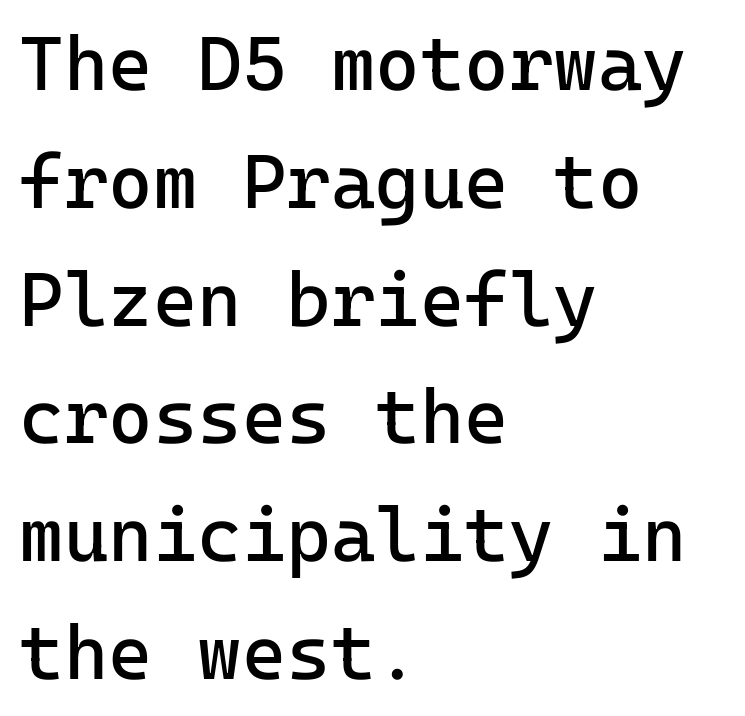
{"serif": "no", "italic": "no", "bold": "no", "weight": "regular", "width": "normal", "stroke_contrast": "low", "x_height": "medium", "underline": "no", "align": "left", "line_spacing": "normal", "line_spacing_ratio": 1.55, "letter_spacing": "normal", "letter_spacing_em": 0.0, "glyph_px": 76}
